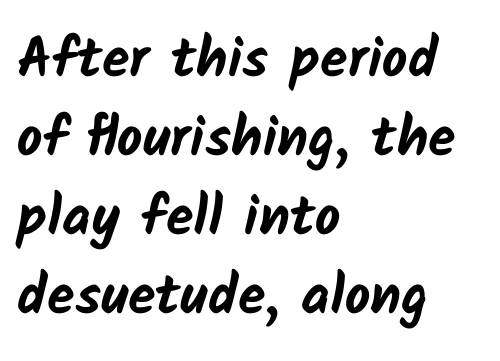
The image shows 56 px bold sans-serif type; set left-aligned, normal line spacing (1.41x), normal letter spacing, not underlined; low stroke contrast and a medium x-height.
